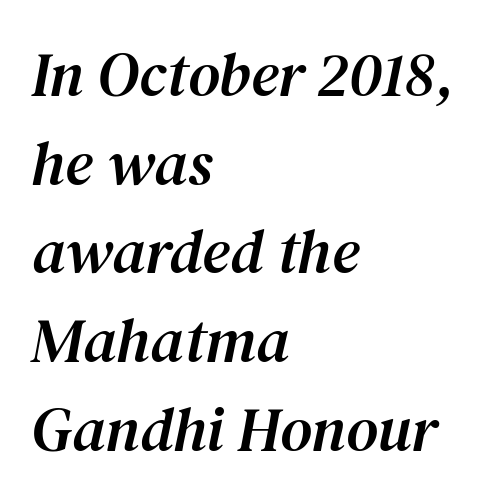
Q: Is the text italic (slanted)? A: Yes, it leans right by about 12 degrees.
Q: Is the typeface a serif or a sans-serif typeface? A: Serif.
Q: Is the text underlined? A: No.
Q: How is the paragraph aligned? A: Left-aligned.
Q: Is the spacing between letters normal or unusually wide? A: Normal.
Q: Is the spacing between lines tight, normal or loose? A: Normal.
Q: Width (condensed, normal, or wide)? A: Normal.
Q: Stroke contrast? A: Medium.
Q: x-height? A: Medium.
Q: Monospaced? A: No.
